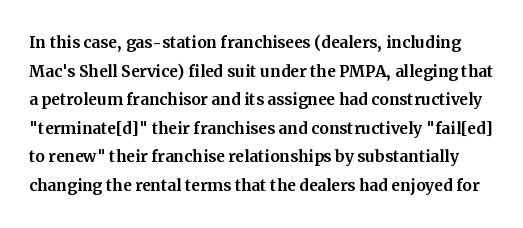
Q: Is the text italic (slanted)? A: No, it is upright.
Q: Is the text underlined? A: No.
Q: Is the spacing between letters normal or unusually wide? A: Normal.
Q: Is the spacing between lines tight, normal or loose? A: Normal.
